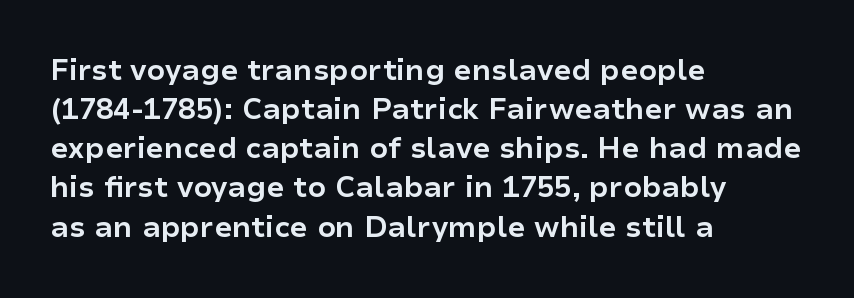
Q: Is the text bold? A: Yes.
Q: Is the text italic (slanted)? A: No, it is upright.
Q: Is the typeface a serif or a sans-serif typeface? A: Sans-serif.
Q: Is the text underlined? A: No.
Q: How is the paragraph aligned? A: Left-aligned.
Q: Is the spacing between letters normal or unusually wide? A: Normal.
Q: Is the spacing between lines tight, normal or loose? A: Normal.
Q: Width (condensed, normal, or wide)? A: Normal.
Q: Stroke contrast? A: Low.
Q: x-height? A: Medium.
Q: Monospaced? A: No.
